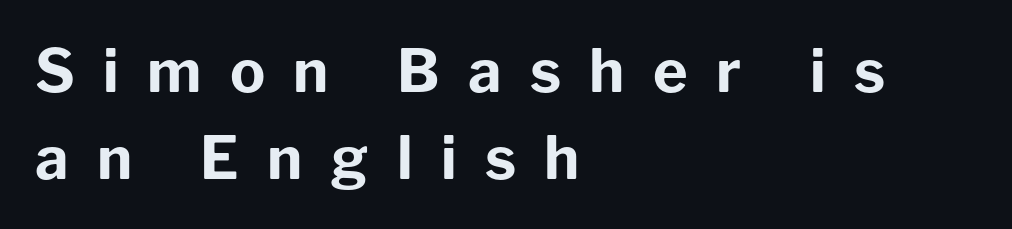
Q: Is the text bold? A: Yes.
Q: Is the text italic (slanted)? A: No, it is upright.
Q: Is the typeface a serif or a sans-serif typeface? A: Sans-serif.
Q: Is the text underlined? A: No.
Q: How is the paragraph aligned? A: Left-aligned.
Q: Is the spacing between letters normal or unusually wide? A: Unusually wide.
Q: Is the spacing between lines tight, normal or loose? A: Normal.
Q: Width (condensed, normal, or wide)? A: Normal.
Q: Stroke contrast? A: Low.
Q: x-height? A: Medium.
Q: Monospaced? A: No.
